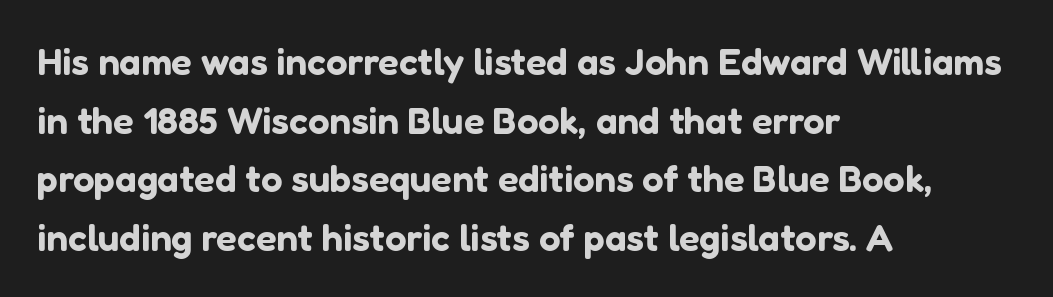
{"serif": "no", "italic": "no", "width": "normal", "stroke_contrast": "low", "x_height": "medium", "monospaced": "no", "underline": "no", "align": "left", "line_spacing": "normal", "line_spacing_ratio": 1.54, "letter_spacing": "normal", "letter_spacing_em": 0.0, "glyph_px": 38}
